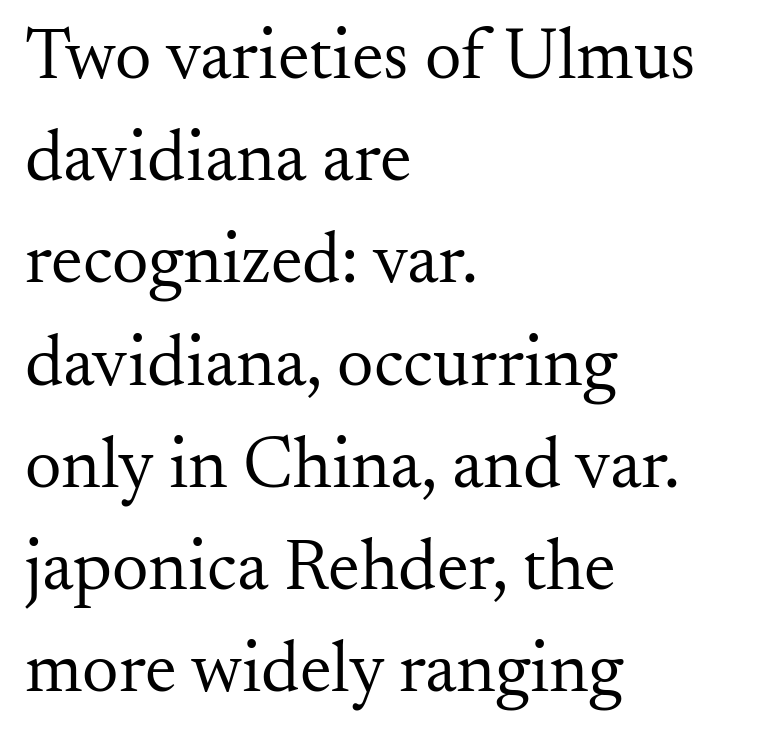
The image shows 72 px regular-weight serif type, upright; set left-aligned, normal line spacing (1.42x), normal letter spacing, not underlined; medium stroke contrast and a small x-height.
